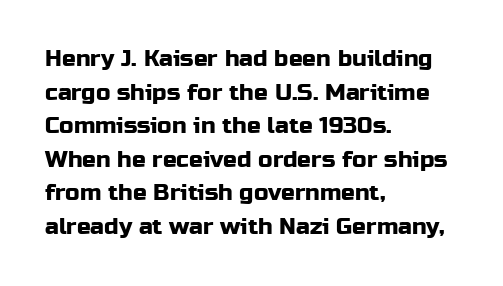
Q: Is the text italic (slanted)? A: No, it is upright.
Q: Is the text underlined? A: No.
Q: How is the paragraph aligned? A: Left-aligned.
Q: Is the spacing between letters normal or unusually wide? A: Normal.
Q: Is the spacing between lines tight, normal or loose? A: Normal.
